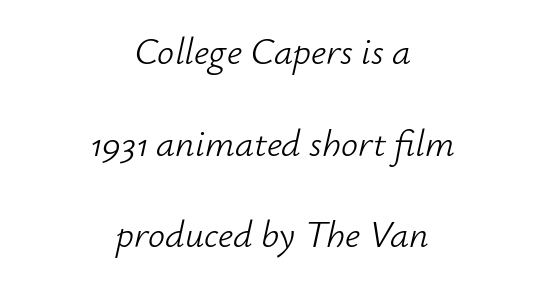
Q: Is the text bold? A: No.
Q: Is the text italic (slanted)? A: Yes, it leans right by about 12 degrees.
Q: Is the text underlined? A: No.
Q: How is the paragraph aligned? A: Centered.
Q: Is the spacing between letters normal or unusually wide? A: Normal.
Q: Is the spacing between lines tight, normal or loose? A: Loose.
Q: Width (condensed, normal, or wide)? A: Normal.
Q: Stroke contrast? A: Low.
Q: x-height? A: Small.
Q: Monospaced? A: No.
